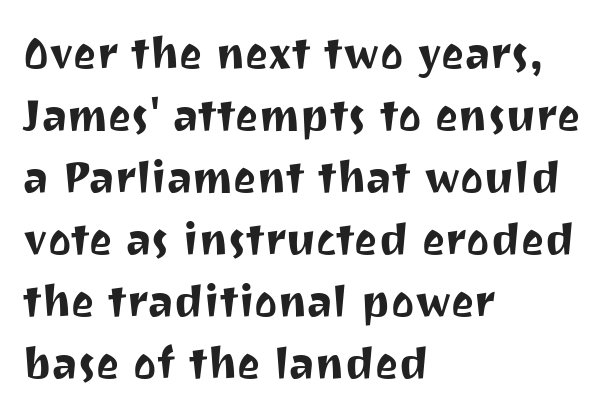
The image shows 44 px sans-serif type, upright; set left-aligned, normal line spacing (1.41x), normal letter spacing, not underlined; medium stroke contrast and a medium x-height.
